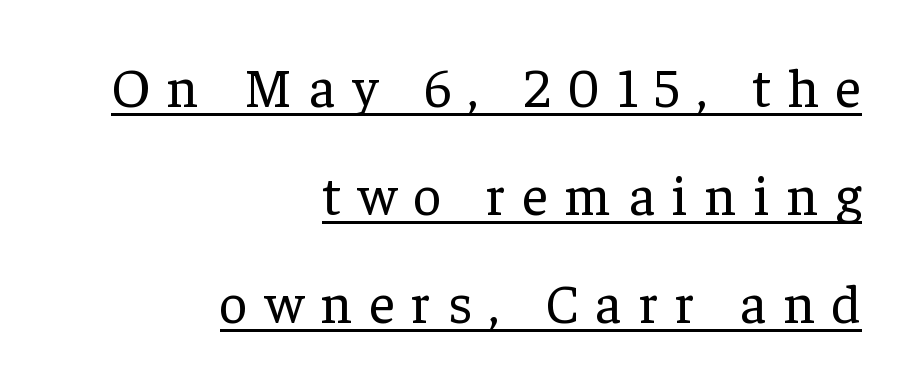
Q: Is the text bold? A: No.
Q: Is the text italic (slanted)? A: No, it is upright.
Q: Is the typeface a serif or a sans-serif typeface? A: Serif.
Q: Is the text underlined? A: Yes.
Q: How is the paragraph aligned? A: Right-aligned.
Q: Is the spacing between letters normal or unusually wide? A: Unusually wide.
Q: Is the spacing between lines tight, normal or loose? A: Loose.
Q: Width (condensed, normal, or wide)? A: Normal.
Q: Stroke contrast? A: Low.
Q: x-height? A: Medium.
Q: Monospaced? A: No.
